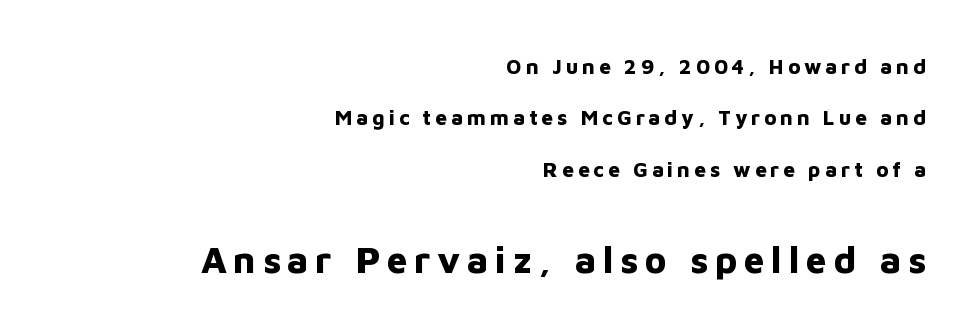
{"serif": "no", "italic": "no", "bold": "yes", "weight": "bold", "width": "normal", "stroke_contrast": "low", "x_height": "medium", "monospaced": "no", "underline": "no", "align": "right", "line_spacing": "loose", "line_spacing_ratio": 2.45, "larger_block": "second", "size_ratio": 1.76, "glyph_px": 37}
